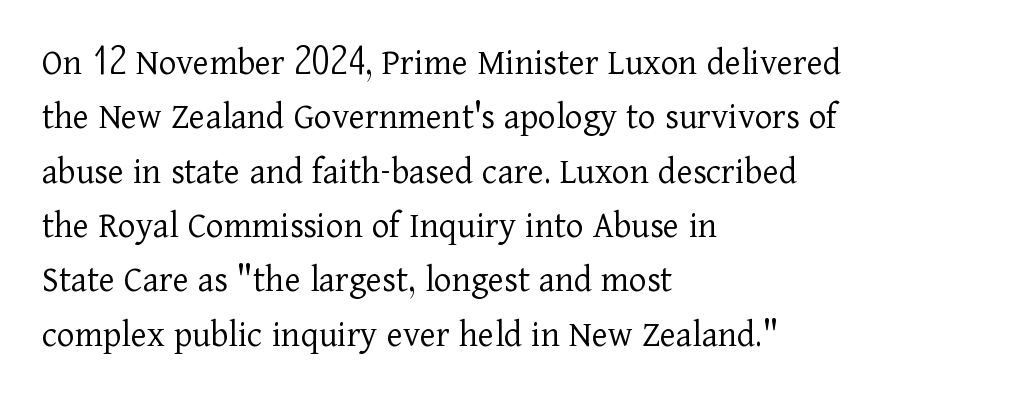
The image shows 38 px light serif type, upright; set left-aligned, normal line spacing (1.43x), normal letter spacing, not underlined; low stroke contrast and a medium x-height.
